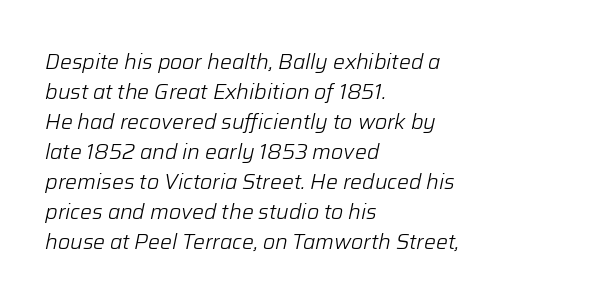
One glance says typical: line gaps are just what's usual. Each stroke keeps to a modest, everyday thickness or less. Layout note: lines flush left. The zone under the glyphs is completely vacant. This is oblique type, the kind used for emphasis or titles. These lines keep a tight, regular rhythm from letter to letter.
